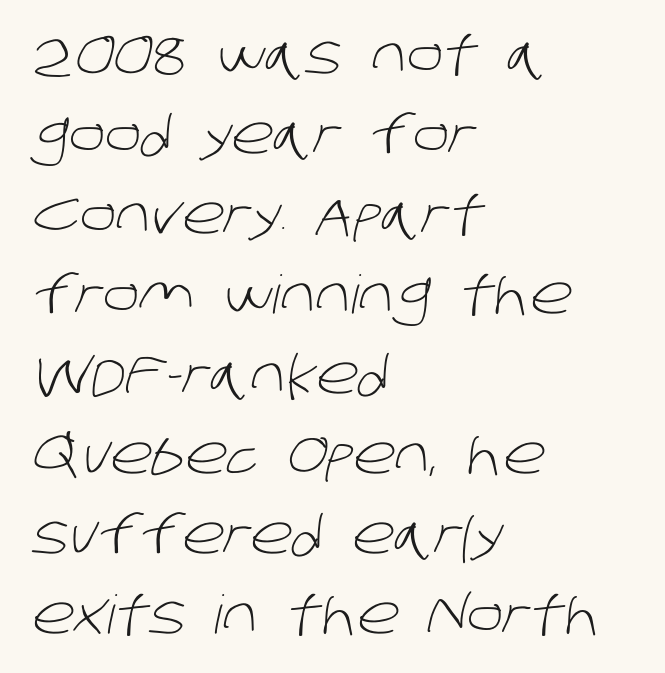
The letters look calm and open, with moderate or lighter stems. The letters advance in unequal steps, a hallmark of proportional type. Horizontally, the lines are justified to the leading edge only. Look at the tracking — it's just the regular setting, nothing added.
